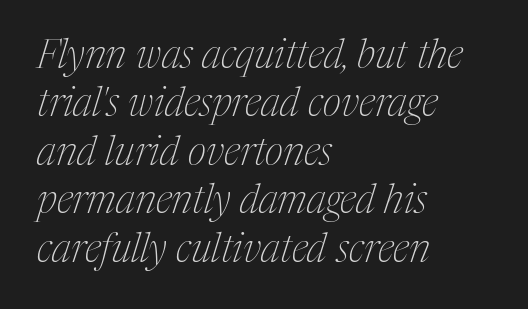
Q: Is the text bold? A: No.
Q: Is the text italic (slanted)? A: Yes, it leans right by about 17 degrees.
Q: Is the typeface a serif or a sans-serif typeface? A: Serif.
Q: Is the text underlined? A: No.
Q: How is the paragraph aligned? A: Left-aligned.
Q: Is the spacing between letters normal or unusually wide? A: Normal.
Q: Width (condensed, normal, or wide)? A: Condensed.
Q: Stroke contrast? A: Medium.
Q: x-height? A: Medium.
Q: Monospaced? A: No.
